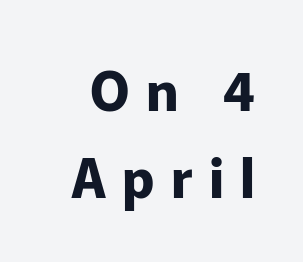
Q: Is the text bold? A: Yes.
Q: Is the text italic (slanted)? A: No, it is upright.
Q: Is the typeface a serif or a sans-serif typeface? A: Sans-serif.
Q: Is the text underlined? A: No.
Q: Is the spacing between letters normal or unusually wide? A: Unusually wide.
Q: Is the spacing between lines tight, normal or loose? A: Normal.
Q: Width (condensed, normal, or wide)? A: Normal.
Q: Stroke contrast? A: Low.
Q: x-height? A: Medium.
Q: Monospaced? A: No.
